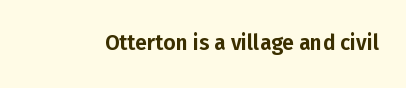
Every character sits straight up, as roman type does. The string is rendered with underlining switched off. Students, note that the glyphs here touch the page at normal intervals.
